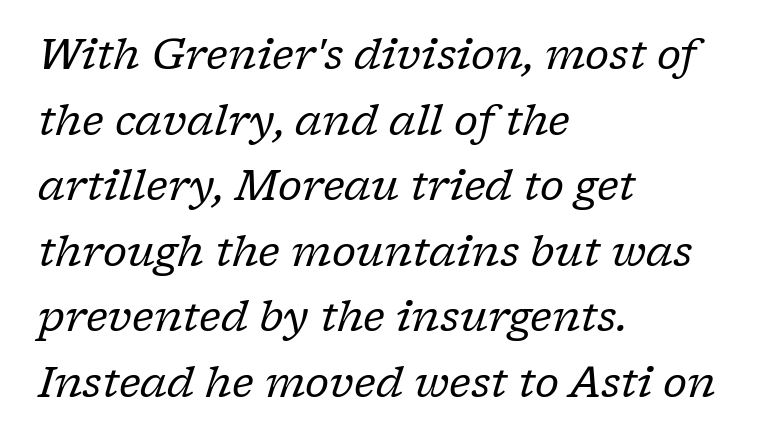
The image shows 42 px regular-weight serif type, italic (leaning right); set left-aligned, normal line spacing (1.56x), normal letter spacing, not underlined; low stroke contrast and a medium x-height.
